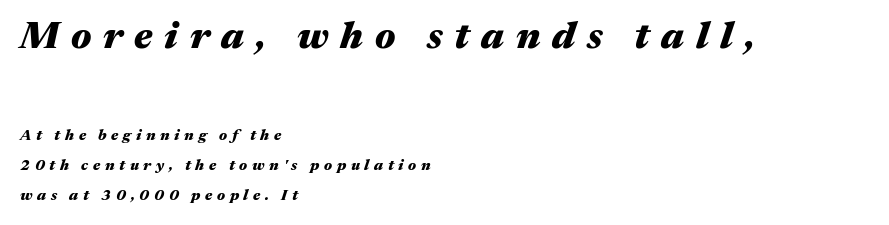
The font is running at its bold setting. You could only call the tracking loose — the letters float apart. Typeset ragged right — the left edge is the straight one. The passage shown stacks its lines with a broad gap.
